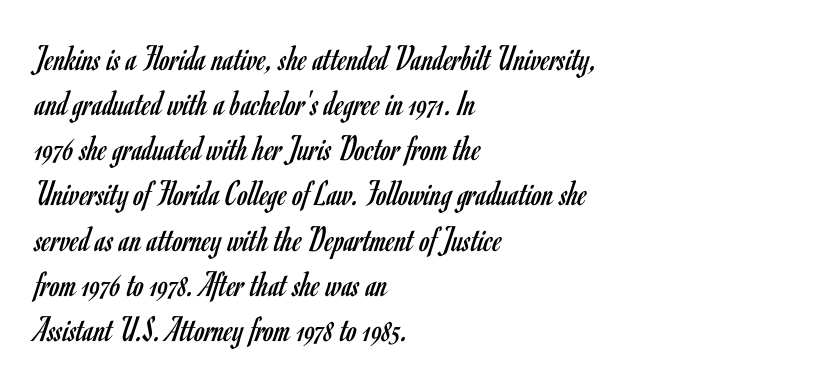
Type without underlining. Unlike a traditional serif, this face leaves its strokes unadorned. Tracking here is standard; glyphs follow each other at the usual distance. These lines stack with their left ends in a neat column. Weight: not bold — regular or lighter. Do the characters align in a grid? No, the font is proportional.
